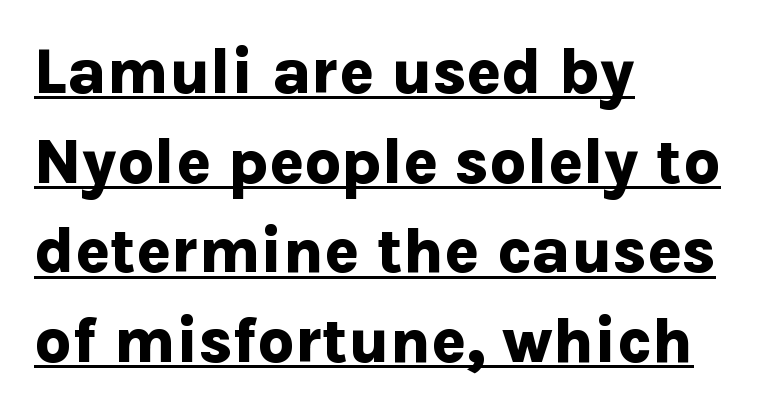
Q: Is the text bold? A: Yes.
Q: Is the text italic (slanted)? A: No, it is upright.
Q: Is the typeface a serif or a sans-serif typeface? A: Sans-serif.
Q: Is the text underlined? A: Yes.
Q: How is the paragraph aligned? A: Left-aligned.
Q: Is the spacing between letters normal or unusually wide? A: Normal.
Q: Is the spacing between lines tight, normal or loose? A: Normal.
Q: Width (condensed, normal, or wide)? A: Normal.
Q: Stroke contrast? A: Low.
Q: x-height? A: Medium.
Q: Monospaced? A: No.
